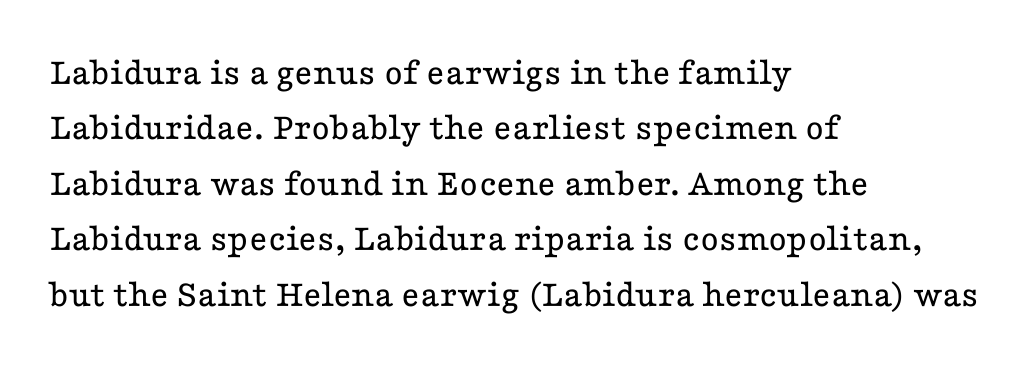
Q: Is the text bold? A: No.
Q: Is the text italic (slanted)? A: No, it is upright.
Q: Is the typeface a serif or a sans-serif typeface? A: Serif.
Q: Is the text underlined? A: No.
Q: How is the paragraph aligned? A: Left-aligned.
Q: Is the spacing between letters normal or unusually wide? A: Normal.
Q: Is the spacing between lines tight, normal or loose? A: Normal.
Q: Width (condensed, normal, or wide)? A: Wide.
Q: Stroke contrast? A: Low.
Q: x-height? A: Medium.
Q: Monospaced? A: No.
